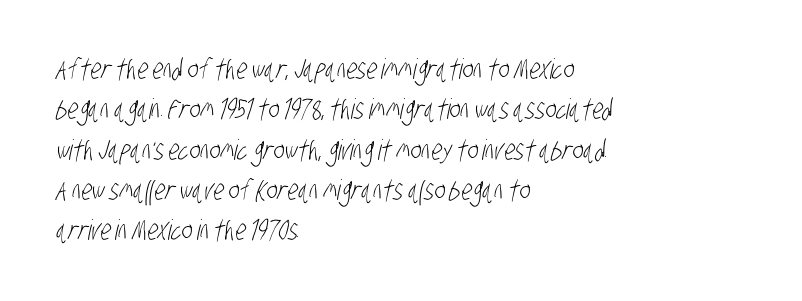
{"serif": "no", "bold": "no", "weight": "light", "width": "condensed", "stroke_contrast": "low", "x_height": "large", "monospaced": "no", "underline": "no", "align": "left", "line_spacing": "normal", "line_spacing_ratio": 1.44, "letter_spacing": "normal", "letter_spacing_em": 0.0, "glyph_px": 28}
